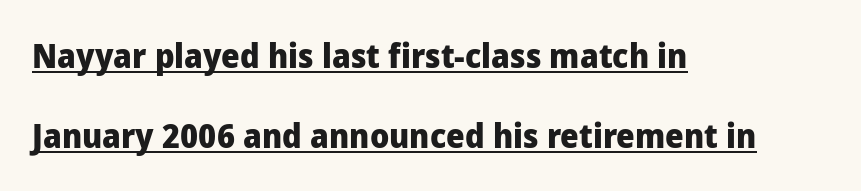
{"serif": "no", "italic": "no", "bold": "yes", "weight": "heavy", "width": "normal", "stroke_contrast": "low", "x_height": "medium", "monospaced": "no", "underline": "yes", "align": "left", "line_spacing": "loose", "line_spacing_ratio": 2.43, "letter_spacing": "normal", "letter_spacing_em": 0.0, "glyph_px": 33}
